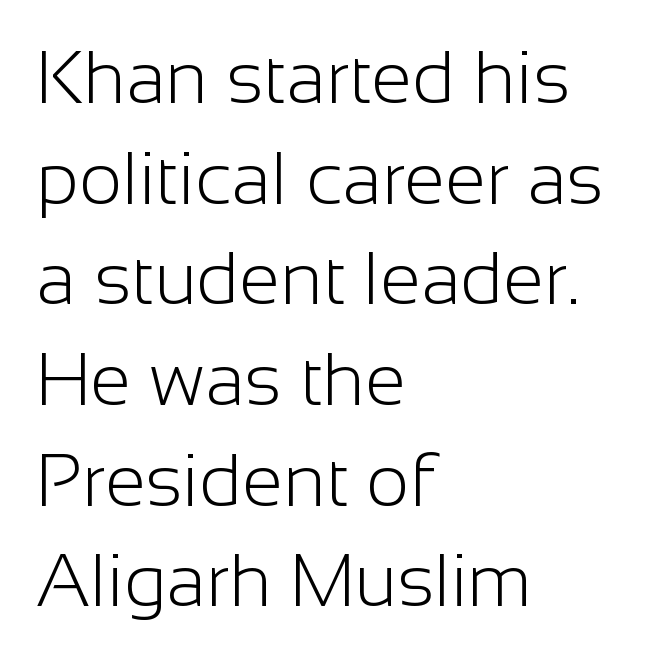
A normal amount of white space separates one row of letters from the next. No feet cap the strokes, marking this as sans-serif type. The passage shown is typed in a proportional face where columns would drift. Vertical strokes here are truly vertical.
